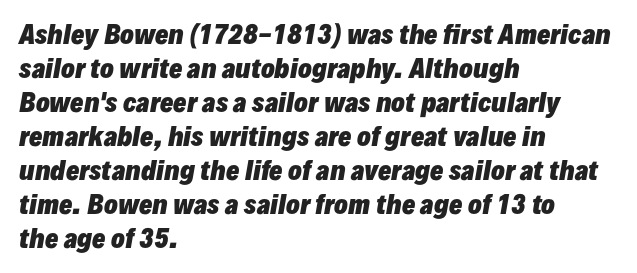
The image shows 25 px bold type, italic (leaning right); set left-aligned, normal line spacing (1.36x), normal letter spacing, not underlined.
